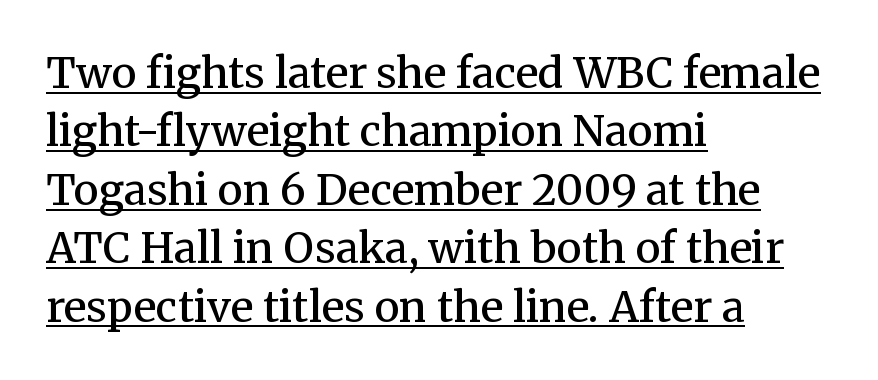
{"serif": "yes", "italic": "no", "bold": "semi", "weight": "semibold", "width": "normal", "stroke_contrast": "medium", "x_height": "medium", "monospaced": "no", "underline": "yes", "align": "left", "line_spacing": "normal", "line_spacing_ratio": 1.39, "letter_spacing": "normal", "letter_spacing_em": 0.0, "glyph_px": 42}
